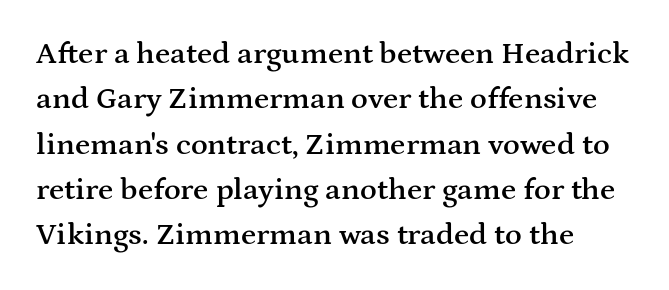
Q: Is the text bold? A: Semi-bold.
Q: Is the text italic (slanted)? A: No, it is upright.
Q: Is the typeface a serif or a sans-serif typeface? A: Serif.
Q: Is the text underlined? A: No.
Q: Is the spacing between letters normal or unusually wide? A: Normal.
Q: Is the spacing between lines tight, normal or loose? A: Normal.
Q: Width (condensed, normal, or wide)? A: Wide.
Q: Stroke contrast? A: Medium.
Q: x-height? A: Medium.
Q: Monospaced? A: No.
